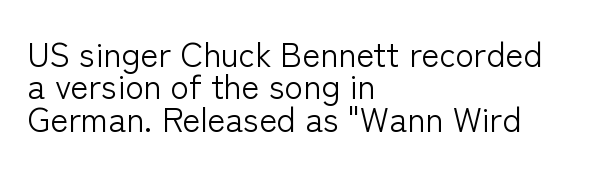
The image shows 34 px light sans-serif type, upright; set left-aligned, tight line spacing (0.95x), normal letter spacing, not underlined; low stroke contrast and a medium x-height.
